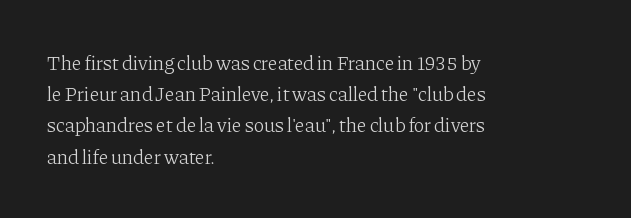
The image shows 20 px text type, upright; set left-aligned, normal line spacing (1.56x), normal letter spacing, not underlined.
